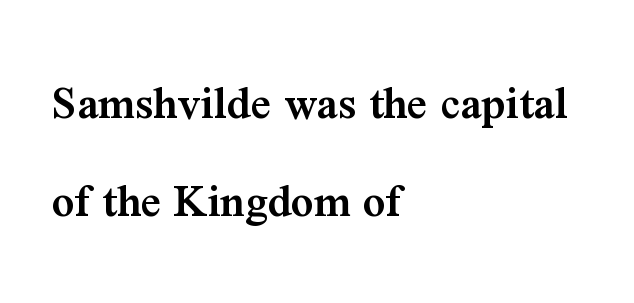
{"serif": "yes", "italic": "no", "bold": "semi", "weight": "semibold", "width": "normal", "stroke_contrast": "medium", "x_height": "medium", "monospaced": "no", "underline": "no", "align": "left", "line_spacing": "loose", "line_spacing_ratio": 2.0, "letter_spacing": "normal", "letter_spacing_em": 0.0, "glyph_px": 49}
